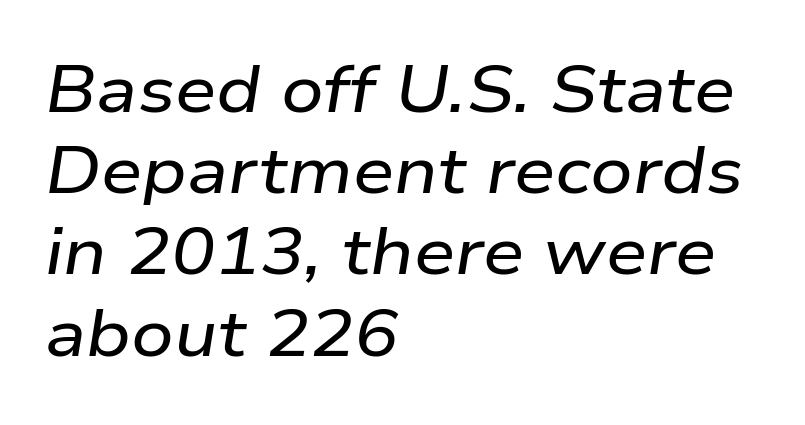
Q: Is the text italic (slanted)? A: Yes, it leans right by about 9 degrees.
Q: Is the text underlined? A: No.
Q: How is the paragraph aligned? A: Left-aligned.
Q: Is the spacing between letters normal or unusually wide? A: Normal.
Q: Width (condensed, normal, or wide)? A: Wide.
Q: Stroke contrast? A: Low.
Q: x-height? A: Medium.
Q: Monospaced? A: No.
